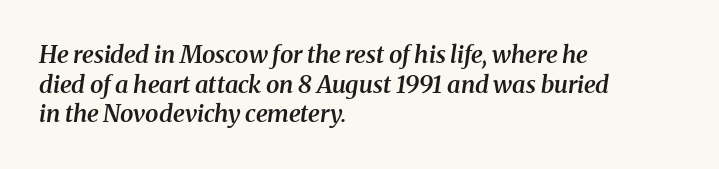
{"italic": "yes", "lean": "right", "slant_degrees": 8, "bold": "semi", "underline": "no", "align": "left", "line_spacing_ratio": 1.23, "letter_spacing": "normal", "letter_spacing_em": 0.0, "glyph_px": 24}
